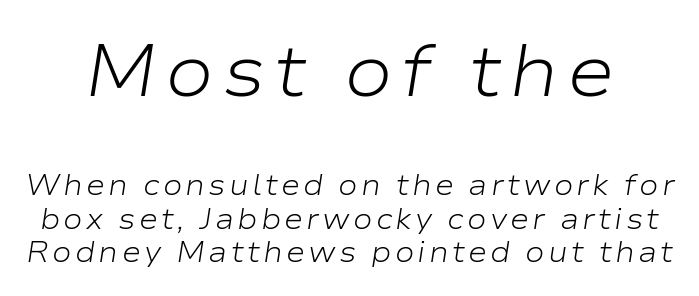
Q: Is the text bold? A: No.
Q: Is the text italic (slanted)? A: Yes, it leans right by about 9 degrees.
Q: Is the text underlined? A: No.
Q: Which block of text is set in a larger size, the first (top) or the second (bottom)? A: The first (top) one.
Q: Width (condensed, normal, or wide)? A: Wide.
Q: Stroke contrast? A: Low.
Q: x-height? A: Medium.
Q: Monospaced? A: No.
